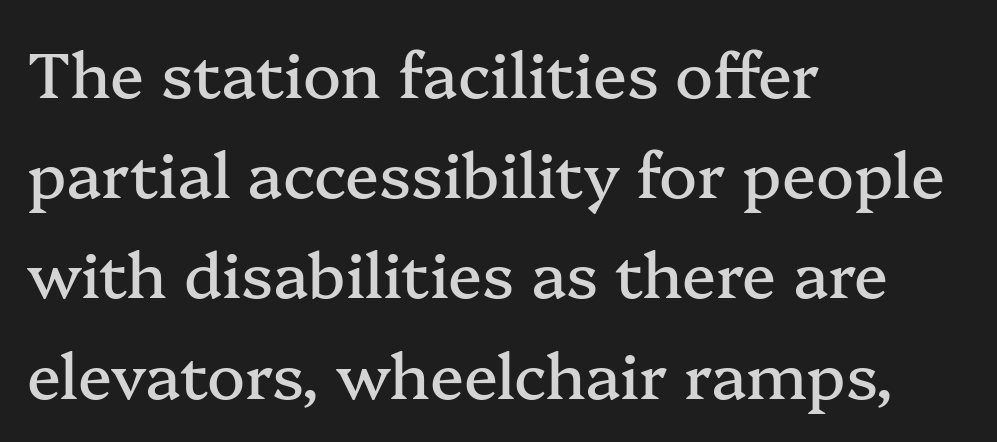
The image shows 63 px serif type, upright; set left-aligned, normal line spacing (1.59x), normal letter spacing, not underlined; medium stroke contrast and a medium x-height.
